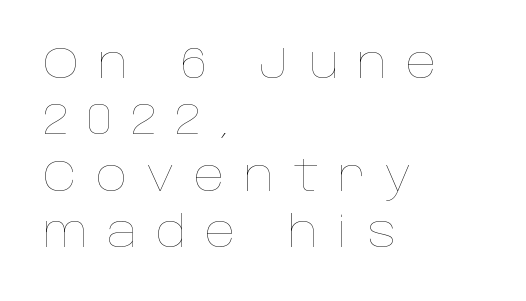
{"italic": "no", "bold": "no", "weight": "thin", "width": "normal", "stroke_contrast": "low", "x_height": "large", "monospaced": "no", "underline": "no", "align": "left", "line_spacing": "normal", "line_spacing_ratio": 1.31, "letter_spacing": "wide", "letter_spacing_em": 0.45, "glyph_px": 43}
